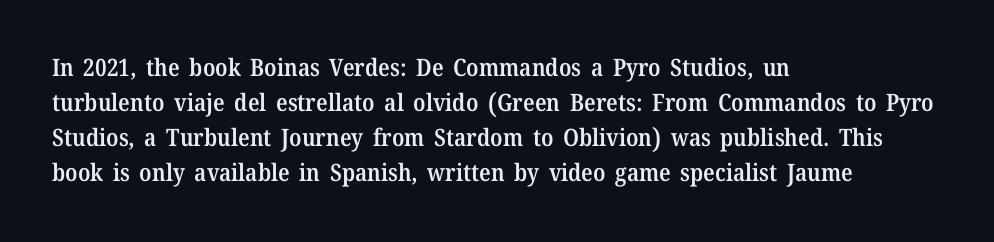
{"italic": "no", "bold": "semi", "underline": "no", "align": "left", "line_spacing": "normal", "line_spacing_ratio": 1.46, "letter_spacing": "normal", "letter_spacing_em": 0.0, "glyph_px": 24}
